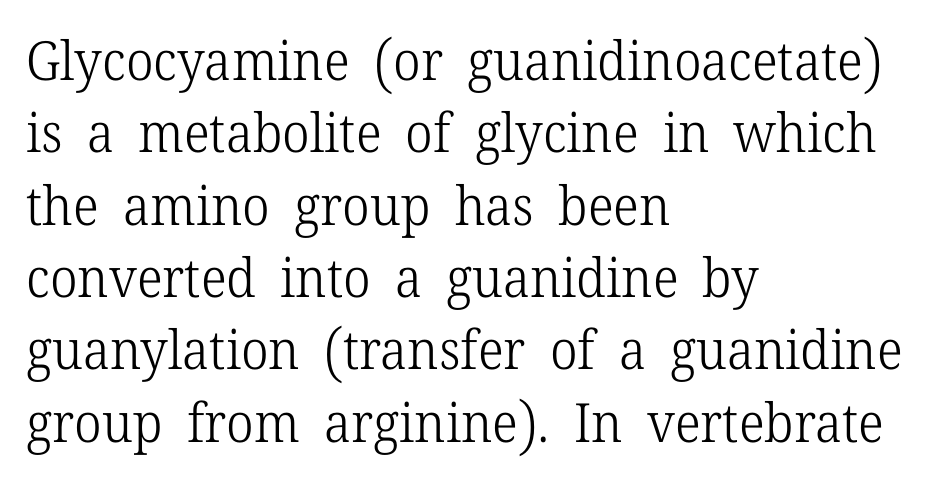
Q: Is the text bold? A: No.
Q: Is the text italic (slanted)? A: No, it is upright.
Q: Is the typeface a serif or a sans-serif typeface? A: Serif.
Q: Is the text underlined? A: No.
Q: How is the paragraph aligned? A: Left-aligned.
Q: Is the spacing between letters normal or unusually wide? A: Normal.
Q: Is the spacing between lines tight, normal or loose? A: Normal.
Q: Width (condensed, normal, or wide)? A: Normal.
Q: Stroke contrast? A: Low.
Q: x-height? A: Medium.
Q: Monospaced? A: No.
